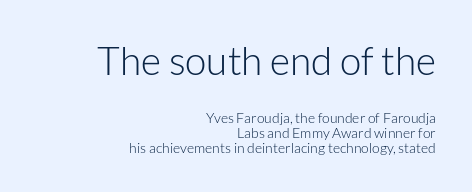
{"serif": "no", "italic": "no", "bold": "no", "weight": "light", "width": "normal", "stroke_contrast": "low", "x_height": "medium", "monospaced": "no", "underline": "no", "align": "right", "line_spacing": "tight", "line_spacing_ratio": 1.07, "letter_spacing": "normal", "letter_spacing_em": 0.0, "larger_block": "first", "size_ratio": 2.79, "glyph_px": 39}
